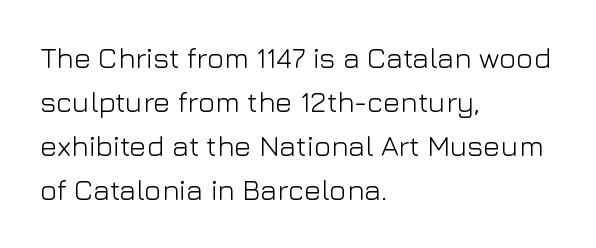
Q: Is the text bold? A: No.
Q: Is the text italic (slanted)? A: No, it is upright.
Q: Is the typeface a serif or a sans-serif typeface? A: Sans-serif.
Q: Is the text underlined? A: No.
Q: How is the paragraph aligned? A: Left-aligned.
Q: Is the spacing between letters normal or unusually wide? A: Normal.
Q: Is the spacing between lines tight, normal or loose? A: Normal.
Q: Width (condensed, normal, or wide)? A: Normal.
Q: Stroke contrast? A: Low.
Q: x-height? A: Medium.
Q: Monospaced? A: No.
